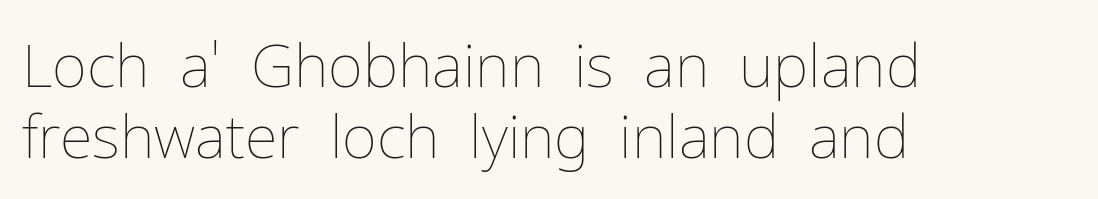
The image shows 60 px thin type, upright; set left-aligned, line spacing 1.19x, normal letter spacing, not underlined; low stroke contrast and a medium x-height.
